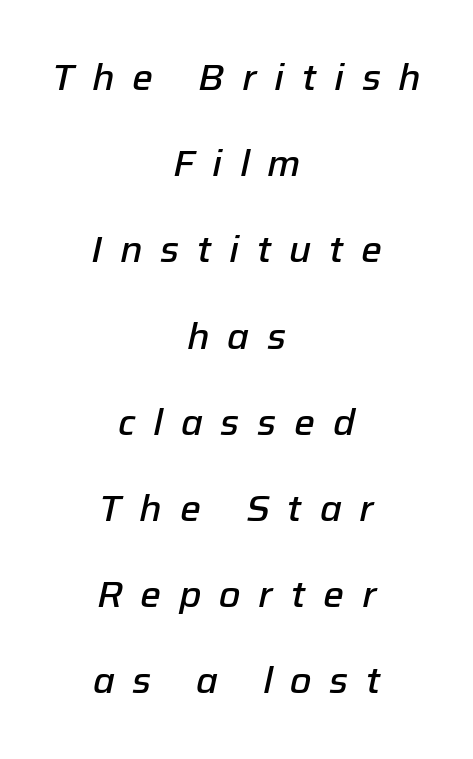
{"italic": "yes", "lean": "right", "slant_degrees": 12, "bold": "semi", "weight": "semibold", "width": "normal", "stroke_contrast": "low", "x_height": "medium", "monospaced": "no", "underline": "no", "align": "center", "line_spacing": "loose", "line_spacing_ratio": 2.33, "letter_spacing": "wide", "letter_spacing_em": 0.48, "glyph_px": 37}
